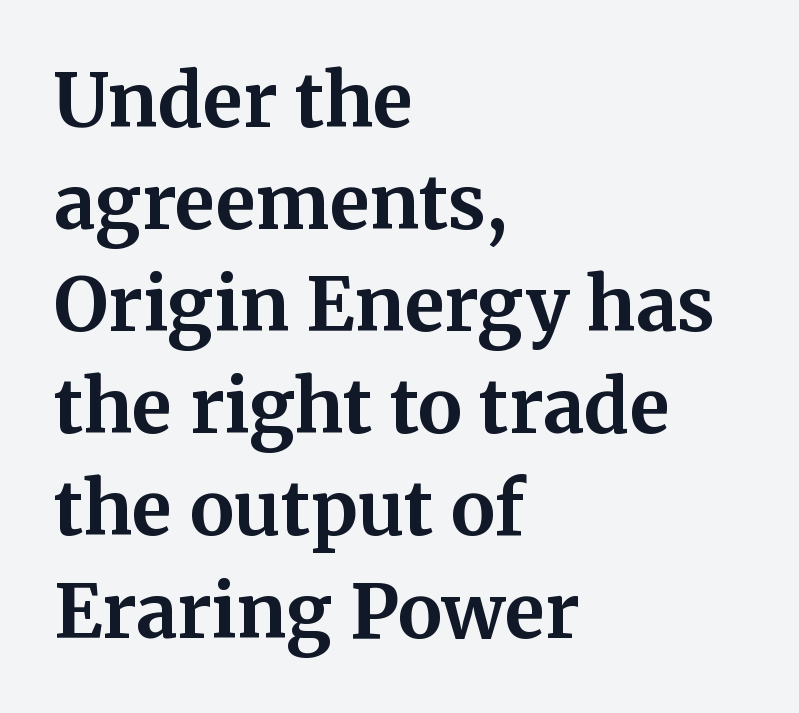
{"serif": "yes", "italic": "no", "bold": "yes", "weight": "bold", "width": "normal", "stroke_contrast": "medium", "x_height": "medium", "monospaced": "no", "underline": "no", "align": "left", "line_spacing": "normal", "line_spacing_ratio": 1.38, "letter_spacing": "normal", "letter_spacing_em": 0.0, "glyph_px": 74}
